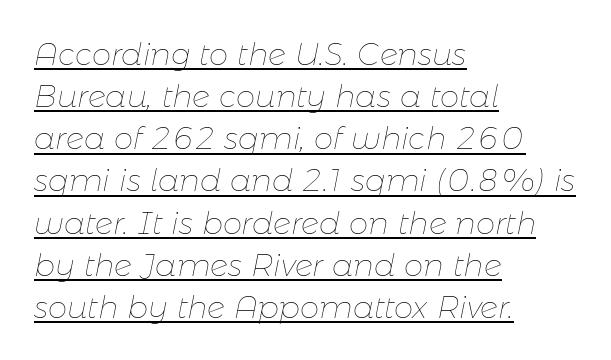
{"italic": "yes", "lean": "right", "slant_degrees": 11, "bold": "no", "weight": "thin", "width": "normal", "stroke_contrast": "low", "x_height": "medium", "monospaced": "no", "underline": "yes", "align": "left", "line_spacing": "normal", "line_spacing_ratio": 1.36, "letter_spacing": "normal", "letter_spacing_em": 0.0, "glyph_px": 31}
